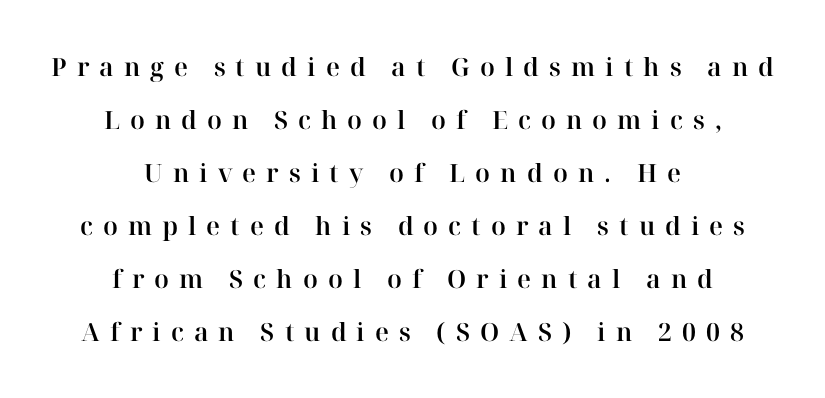
The image shows 25 px text type, upright; set centered, loose line spacing (2.12x), unusually wide letter spacing (+0.4 em), not underlined.
